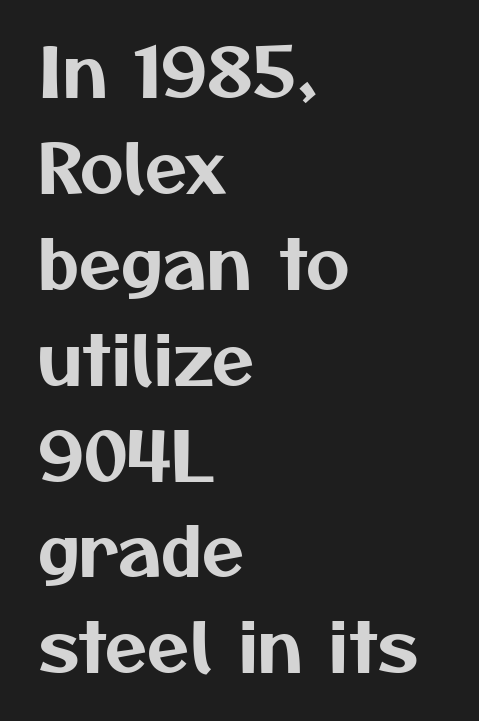
Q: Is the typeface a serif or a sans-serif typeface? A: Sans-serif.
Q: Is the text underlined? A: No.
Q: How is the paragraph aligned? A: Left-aligned.
Q: Is the spacing between letters normal or unusually wide? A: Normal.
Q: Is the spacing between lines tight, normal or loose? A: Normal.
Q: Width (condensed, normal, or wide)? A: Normal.
Q: Stroke contrast? A: Medium.
Q: x-height? A: Medium.
Q: Monospaced? A: No.
